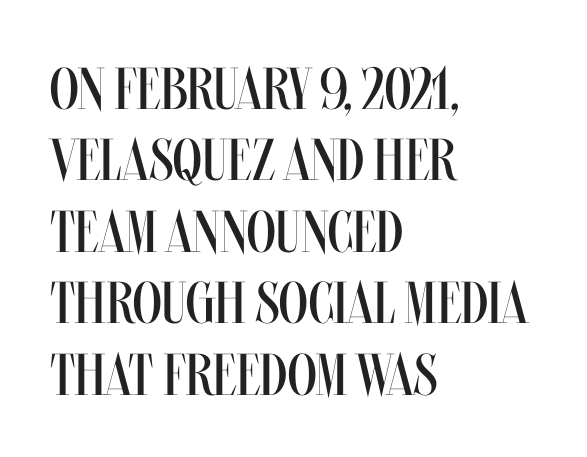
{"italic": "no", "bold": "no", "weight": "regular", "width": "condensed", "stroke_contrast": "medium", "x_height": "large", "monospaced": "no", "underline": "no", "align": "left", "line_spacing_ratio": 1.21, "letter_spacing": "normal", "letter_spacing_em": 0.0, "glyph_px": 59}
